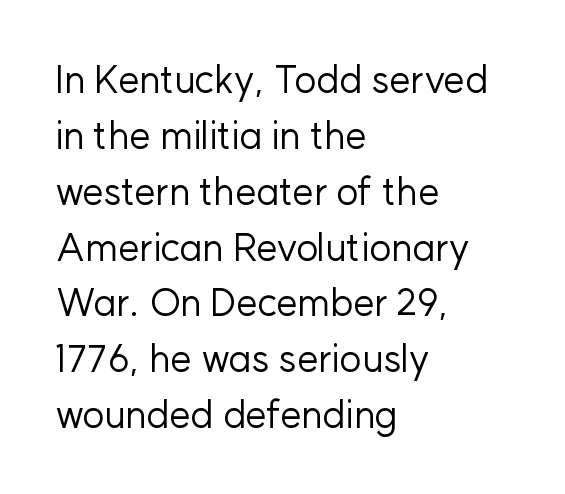
Do the characters align in a grid? No, the font is proportional. The string is rendered with underlining switched off. Serifs: no, the terminals of the letterforms are clean. Glyph-to-glyph distance matches everyday printed text. Interline gaps are of average width in this sample.
